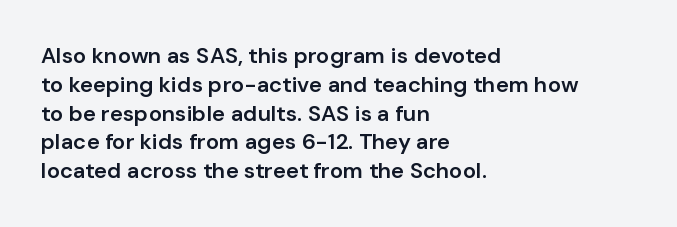
The image shows 22 px text type, upright; set left-aligned, normal line spacing (1.31x), normal letter spacing, not underlined.
